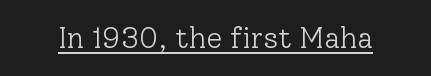
Q: Is the text bold? A: No.
Q: Is the text italic (slanted)? A: No, it is upright.
Q: Is the typeface a serif or a sans-serif typeface? A: Serif.
Q: Is the text underlined? A: Yes.
Q: Is the spacing between letters normal or unusually wide? A: Normal.
Q: Width (condensed, normal, or wide)? A: Normal.
Q: Stroke contrast? A: Low.
Q: x-height? A: Medium.
Q: Monospaced? A: No.
